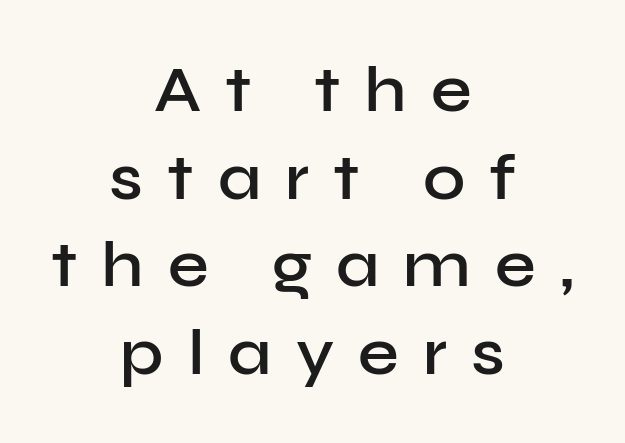
Q: Is the text bold? A: Semi-bold.
Q: Is the text italic (slanted)? A: No, it is upright.
Q: Is the typeface a serif or a sans-serif typeface? A: Sans-serif.
Q: Is the text underlined? A: No.
Q: How is the paragraph aligned? A: Centered.
Q: Is the spacing between letters normal or unusually wide? A: Unusually wide.
Q: Is the spacing between lines tight, normal or loose? A: Normal.
Q: Width (condensed, normal, or wide)? A: Normal.
Q: Stroke contrast? A: Low.
Q: x-height? A: Medium.
Q: Monospaced? A: No.
